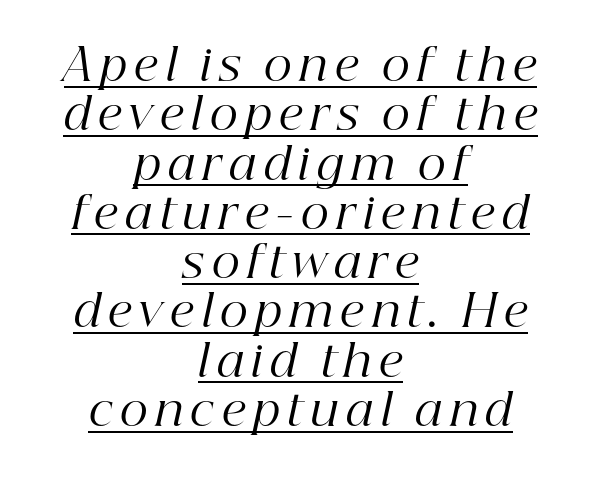
Note: serifs present on the glyphs. The passage shown is typed in a proportional face where columns would drift. These lines stack symmetrically, like a column narrowing and widening about its center. The lines are packed closely together with very little leading. The font's italic variant was chosen for this text.
